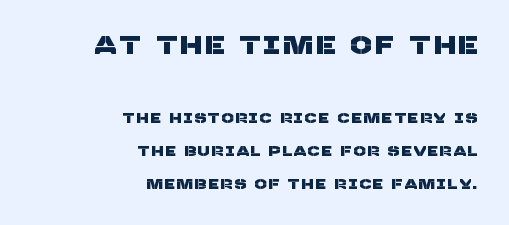
The image shows 25 px text type; set right-aligned, loose line spacing (2.34x), not underlined; the first (top) block is 1.79x larger.
